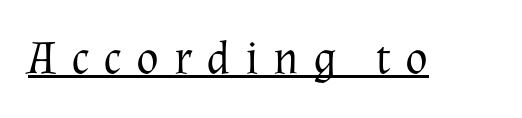
Q: Is the text bold? A: No.
Q: Is the text italic (slanted)? A: No, it is upright.
Q: Is the typeface a serif or a sans-serif typeface? A: Serif.
Q: Is the text underlined? A: Yes.
Q: Is the spacing between letters normal or unusually wide? A: Unusually wide.
Q: Width (condensed, normal, or wide)? A: Normal.
Q: Stroke contrast? A: Medium.
Q: x-height? A: Medium.
Q: Monospaced? A: No.
